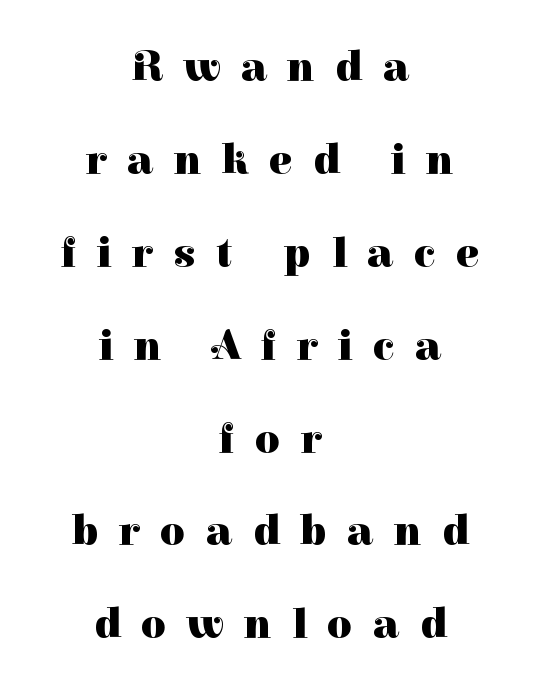
The image shows 43 px heavy serif type, upright; set centered, loose line spacing (2.16x), unusually wide letter spacing (+0.48 em), not underlined; high stroke contrast and a medium x-height.
